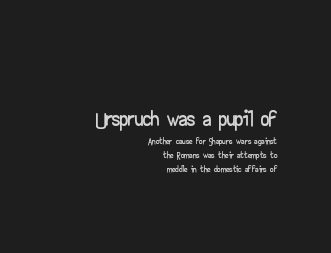
Q: Is the text italic (slanted)? A: No, it is upright.
Q: Is the typeface a serif or a sans-serif typeface? A: Sans-serif.
Q: Is the text underlined? A: No.
Q: How is the paragraph aligned? A: Right-aligned.
Q: Is the spacing between letters normal or unusually wide? A: Normal.
Q: Is the spacing between lines tight, normal or loose? A: Tight.
Q: Which block of text is set in a larger size, the first (top) or the second (bottom)? A: The first (top) one.
Q: Width (condensed, normal, or wide)? A: Wide.
Q: Stroke contrast? A: Low.
Q: x-height? A: Small.
Q: Monospaced? A: No.
